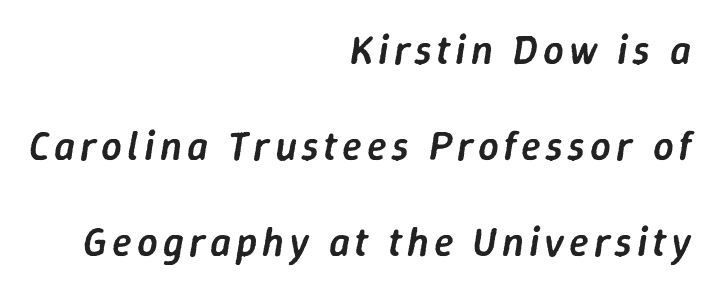
{"italic": "yes", "lean": "right", "slant_degrees": 9, "bold": "semi", "weight": "semibold", "width": "normal", "stroke_contrast": "low", "x_height": "medium", "monospaced": "no", "underline": "no", "align": "right", "line_spacing": "loose", "line_spacing_ratio": 2.34, "glyph_px": 41}
